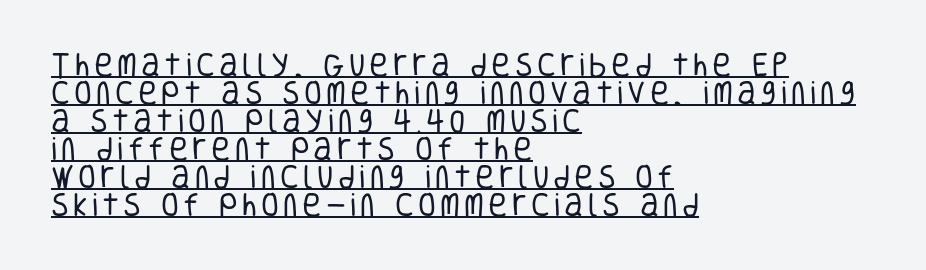
{"italic": "no", "bold": "no", "underline": "yes", "align": "left", "line_spacing": "tight", "line_spacing_ratio": 1.08, "glyph_px": 26}
